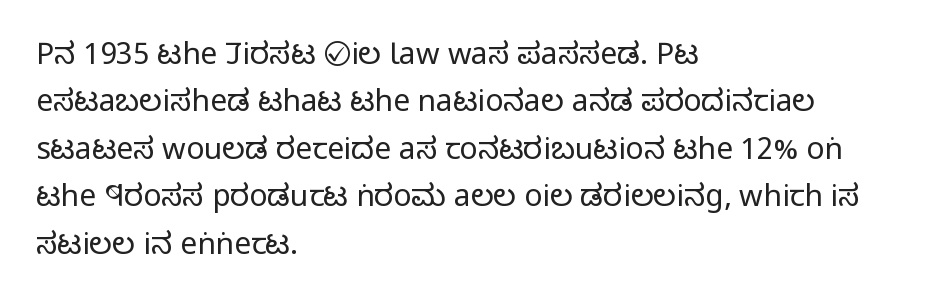
The image shows 30 px regular-weight, condensed sans-serif type, upright; set left-aligned, normal line spacing (1.58x), normal letter spacing, not underlined; low stroke contrast and a large x-height.
